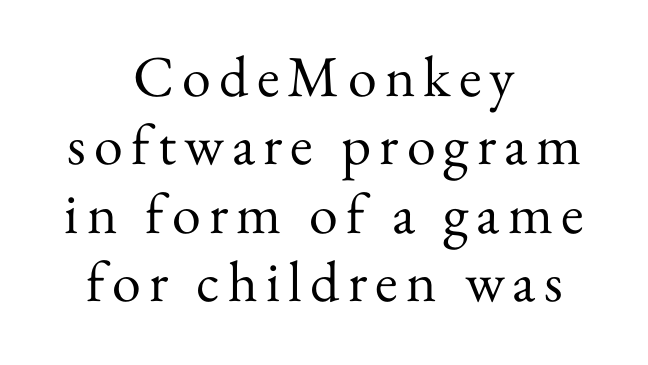
Q: Is the text bold? A: No.
Q: Is the text italic (slanted)? A: No, it is upright.
Q: Is the typeface a serif or a sans-serif typeface? A: Serif.
Q: Is the text underlined? A: No.
Q: How is the paragraph aligned? A: Centered.
Q: Width (condensed, normal, or wide)? A: Normal.
Q: Stroke contrast? A: Medium.
Q: x-height? A: Small.
Q: Monospaced? A: No.
